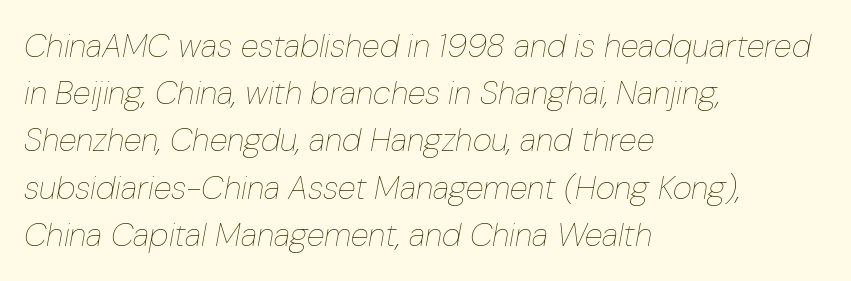
Notice how descenders clear the ascenders below comfortably — that's standard leading. Do the characters align in a grid? No, the font is proportional. All the whitespace from short lines collects on the right. The whole block is typeset with a tilt. There is no visible air inserted between adjacent glyphs. A clean baseline with only descenders dipping below it.
